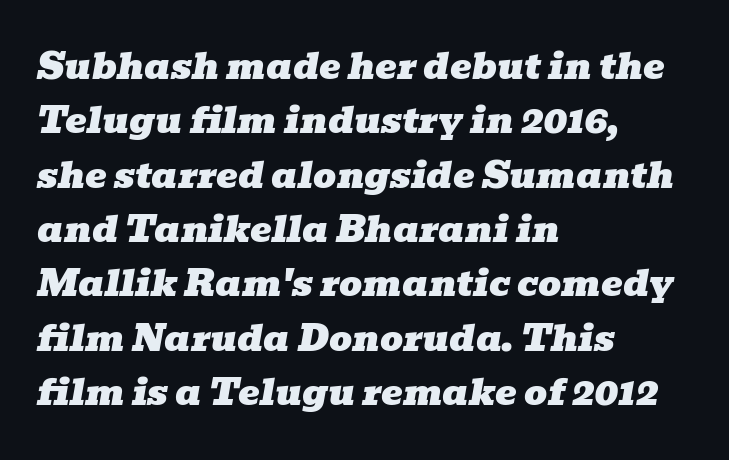
Left-aligned paragraph, ragged on the right. Are there feet on the stems? There are — it's a serif. Is the type slanted? Yes — the strokes lean at a clear angle. Leading matches the norm, producing a regular column. Just letters on the line, the space beneath them empty. This sample has the flowing, uneven cadence of proportional lettering.
